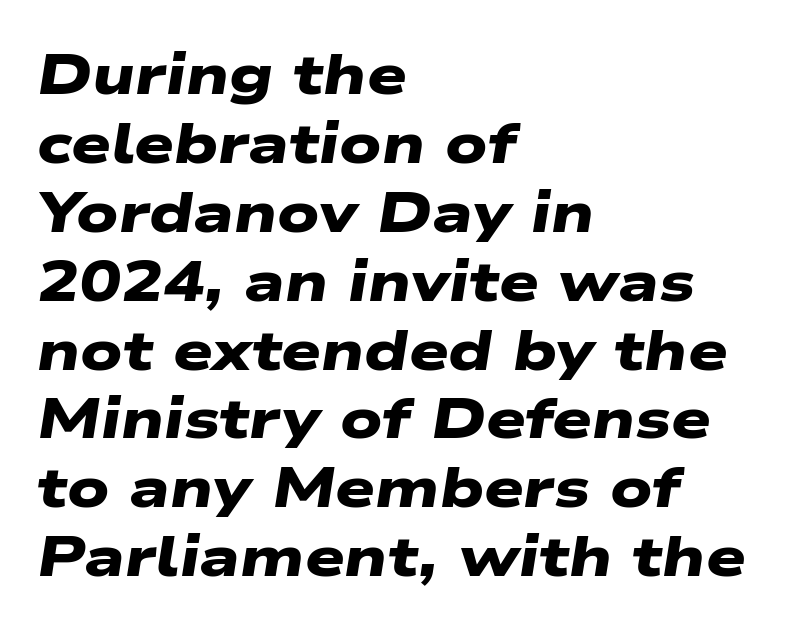
Has an underline been added? It has not. Nothing sits at the stroke ends, so this counts as sans-serif. Thick stems and heavy bowls — unmistakably bold. Nothing unusual about the tracking: characters are spaced as the font intends.
